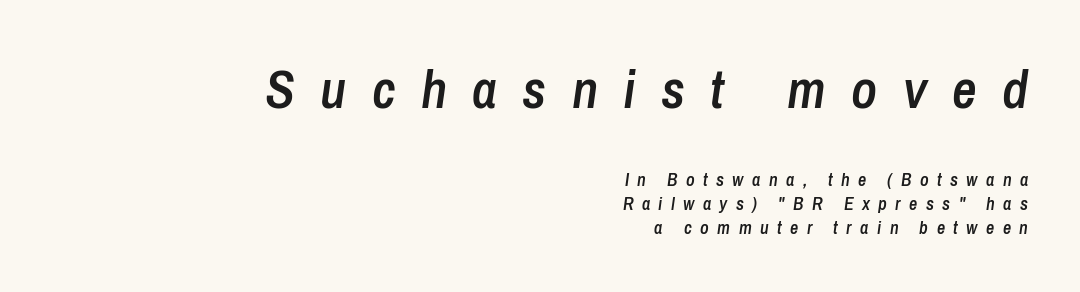
Q: Is the text bold? A: Semi-bold.
Q: Is the text italic (slanted)? A: Yes, it leans right by about 8 degrees.
Q: Is the text underlined? A: No.
Q: How is the paragraph aligned? A: Right-aligned.
Q: Is the spacing between letters normal or unusually wide? A: Unusually wide.
Q: Is the spacing between lines tight, normal or loose? A: Normal.
Q: Which block of text is set in a larger size, the first (top) or the second (bottom)? A: The first (top) one.
Q: Width (condensed, normal, or wide)? A: Condensed.
Q: Stroke contrast? A: Low.
Q: x-height? A: Medium.
Q: Monospaced? A: No.
